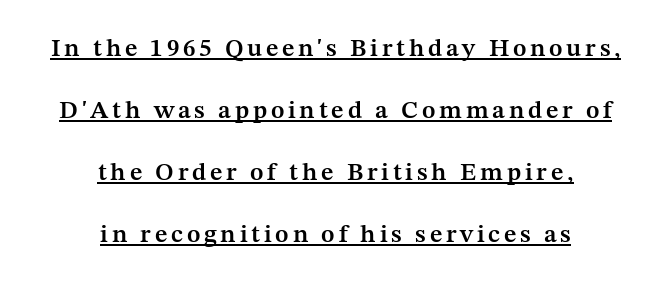
{"italic": "no", "bold": "semi", "underline": "yes", "align": "center", "line_spacing": "loose", "line_spacing_ratio": 2.48, "glyph_px": 25}
